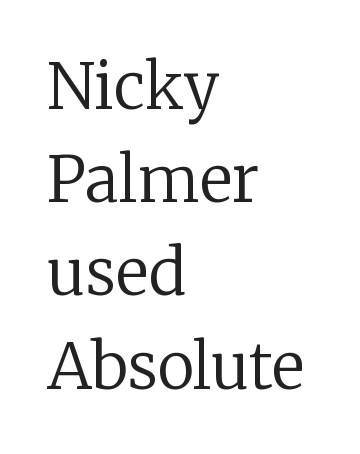
The image shows 63 px regular-weight serif type, upright; set left-aligned, normal line spacing (1.48x), normal letter spacing, not underlined; low stroke contrast and a medium x-height.
